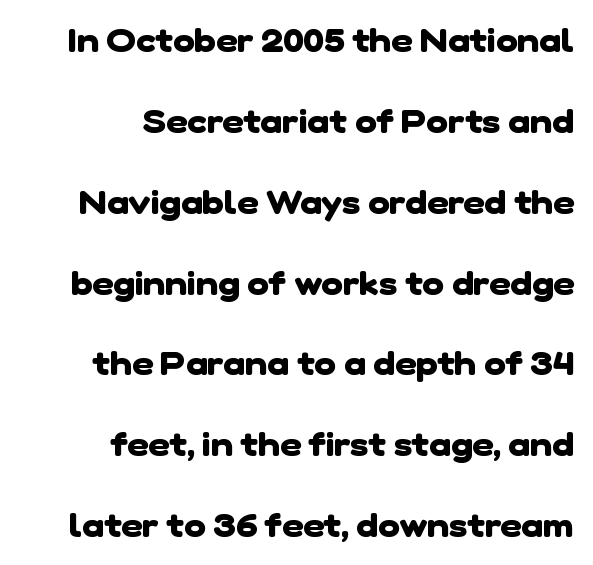
The image shows 33 px heavy sans-serif type; set right-aligned, loose line spacing (2.45x), normal letter spacing, not underlined; low stroke contrast and a medium x-height.
